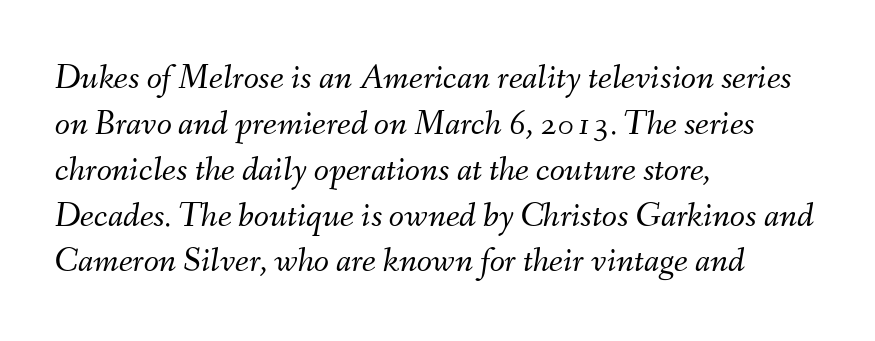
The image shows 35 px light type, italic (leaning right); set left-aligned, normal line spacing (1.31x), normal letter spacing, not underlined; medium stroke contrast and a small x-height.
